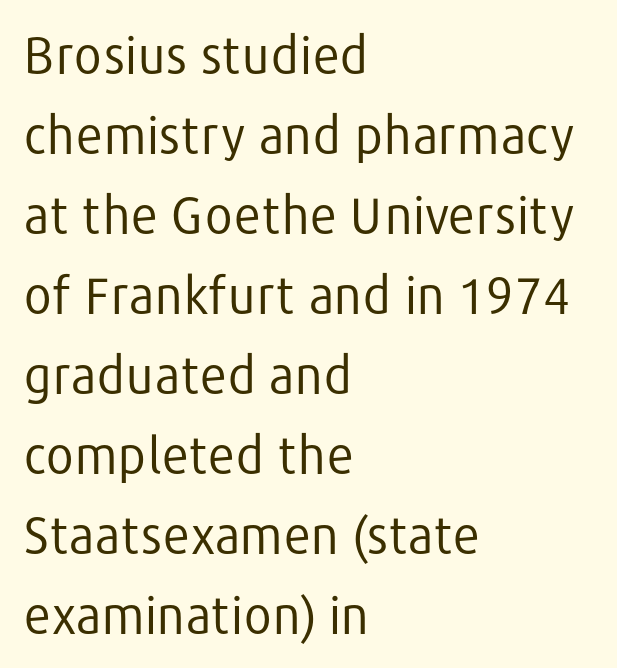
Q: Is the text bold? A: No.
Q: Is the text italic (slanted)? A: No, it is upright.
Q: Is the typeface a serif or a sans-serif typeface? A: Sans-serif.
Q: Is the text underlined? A: No.
Q: How is the paragraph aligned? A: Left-aligned.
Q: Is the spacing between letters normal or unusually wide? A: Normal.
Q: Is the spacing between lines tight, normal or loose? A: Normal.
Q: Width (condensed, normal, or wide)? A: Normal.
Q: Stroke contrast? A: Low.
Q: x-height? A: Medium.
Q: Monospaced? A: No.
